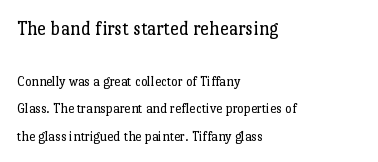
{"italic": "no", "bold": "no", "underline": "no", "align": "left", "line_spacing": "loose", "line_spacing_ratio": 1.98, "letter_spacing": "normal", "letter_spacing_em": 0.0, "larger_block": "first", "size_ratio": 1.43, "glyph_px": 20}
